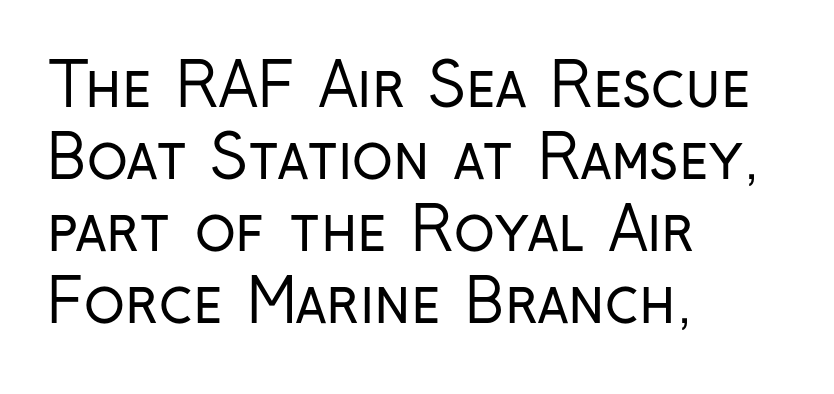
{"serif": "no", "italic": "no", "bold": "no", "weight": "regular", "width": "condensed", "stroke_contrast": "low", "x_height": "medium", "monospaced": "no", "underline": "no", "align": "left", "line_spacing_ratio": 1.2, "letter_spacing": "normal", "letter_spacing_em": 0.0, "glyph_px": 60}
